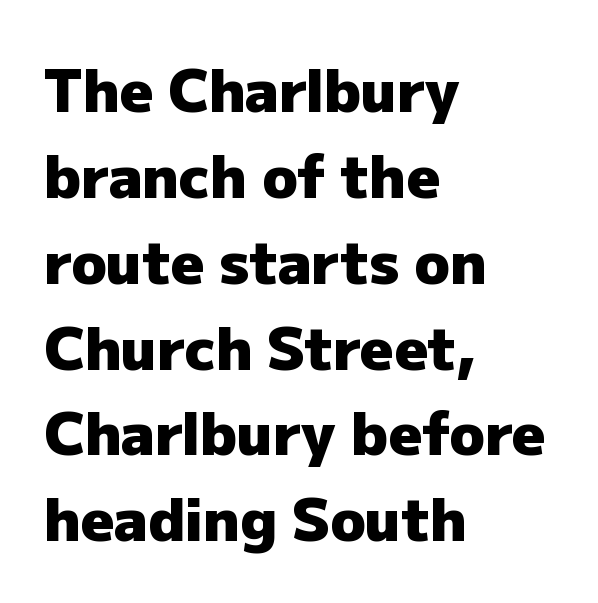
{"serif": "no", "italic": "no", "bold": "yes", "weight": "heavy", "width": "normal", "stroke_contrast": "low", "x_height": "medium", "monospaced": "no", "underline": "no", "align": "left", "line_spacing": "normal", "line_spacing_ratio": 1.48, "letter_spacing": "normal", "letter_spacing_em": 0.0, "glyph_px": 58}
